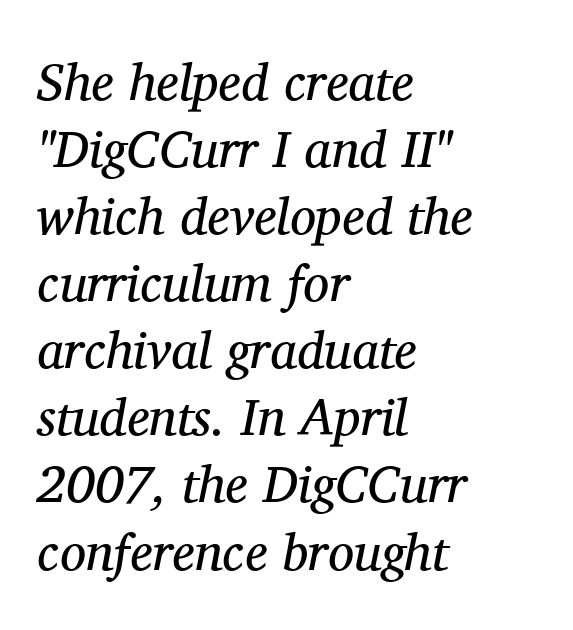
{"serif": "yes", "italic": "yes", "lean": "right", "slant_degrees": 11, "bold": "no", "weight": "regular", "width": "normal", "stroke_contrast": "medium", "x_height": "medium", "monospaced": "no", "underline": "no", "align": "left", "line_spacing": "normal", "line_spacing_ratio": 1.29, "letter_spacing": "normal", "letter_spacing_em": 0.0, "glyph_px": 52}
